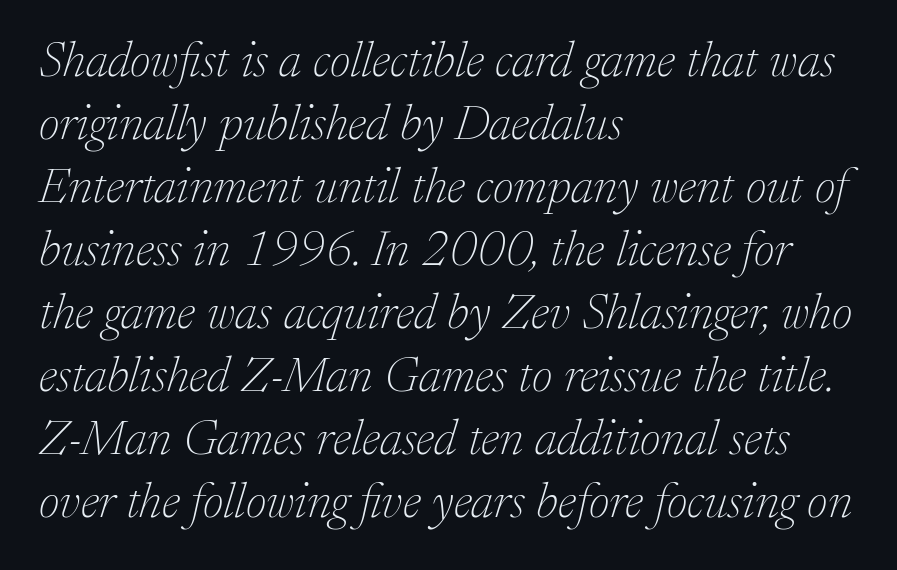
{"serif": "yes", "italic": "yes", "lean": "right", "slant_degrees": 17, "bold": "no", "weight": "thin", "width": "normal", "stroke_contrast": "low", "x_height": "medium", "monospaced": "no", "underline": "no", "align": "left", "line_spacing": "normal", "line_spacing_ratio": 1.26, "letter_spacing": "normal", "letter_spacing_em": 0.0, "glyph_px": 50}
